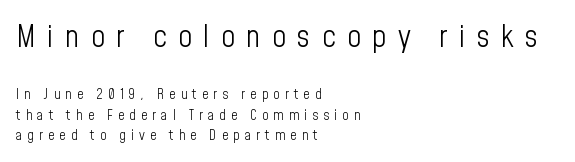
The image shows 31 px light, condensed sans-serif type, upright; set left-aligned, normal line spacing (1.44x), unusually wide letter spacing (+0.36 em), not underlined; the first (top) block is 2.21x larger; low stroke contrast and a medium x-height.
